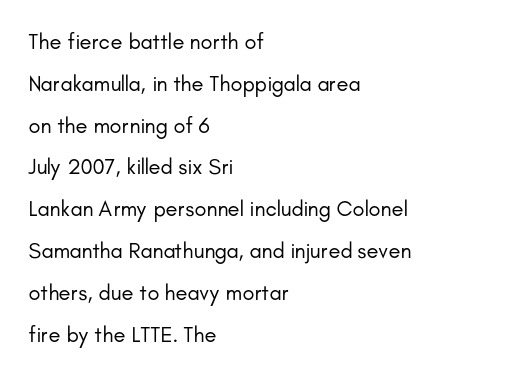
Q: Is the text bold? A: No.
Q: Is the text italic (slanted)? A: No, it is upright.
Q: Is the text underlined? A: No.
Q: How is the paragraph aligned? A: Left-aligned.
Q: Is the spacing between letters normal or unusually wide? A: Normal.
Q: Is the spacing between lines tight, normal or loose? A: Loose.
